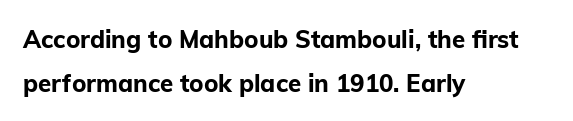
The image shows 24 px bold type, upright; set left-aligned, line spacing 1.83x, normal letter spacing, not underlined.
